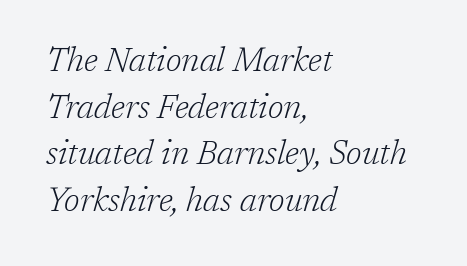
The image shows 33 px light serif type, italic (leaning right); set left-aligned, normal line spacing (1.41x), normal letter spacing, not underlined; low stroke contrast and a medium x-height.
